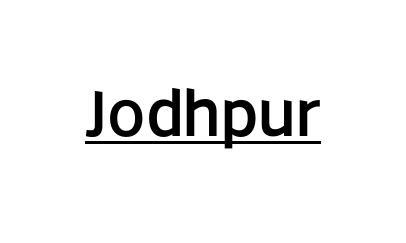
{"serif": "no", "italic": "no", "width": "normal", "stroke_contrast": "low", "x_height": "large", "monospaced": "no", "underline": "yes", "letter_spacing": "normal", "letter_spacing_em": 0.0, "glyph_px": 68}
